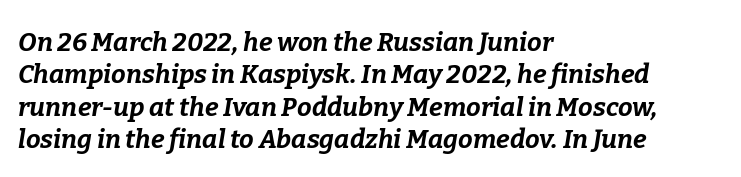
The image shows 26 px bold type, italic (leaning right); set left-aligned, normal line spacing (1.25x), normal letter spacing, not underlined.
